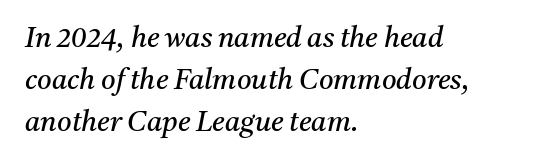
Glyph-to-glyph distance matches everyday printed text. Reading down the column, the eye jumps a familiar distance to each next line. Old-style or modern, the face here clearly has serifs. It's the slanting kind of type. Heft: none added — not bold.
